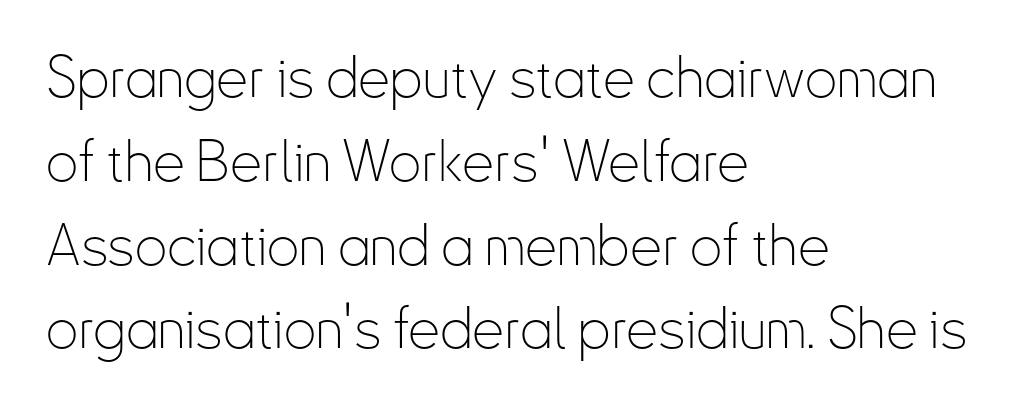
{"serif": "no", "italic": "no", "bold": "no", "weight": "thin", "width": "condensed", "stroke_contrast": "low", "x_height": "small", "monospaced": "no", "underline": "no", "align": "left", "line_spacing": "normal", "line_spacing_ratio": 1.47, "letter_spacing": "normal", "letter_spacing_em": 0.0, "glyph_px": 57}
